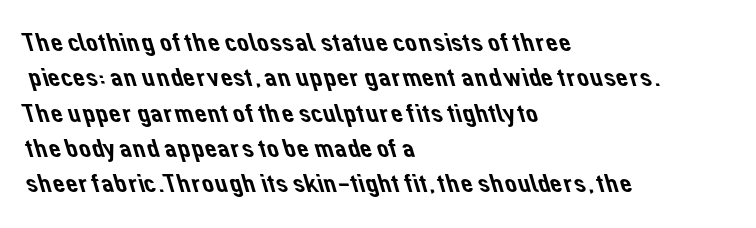
Leftover space on each line is placed entirely after the last word. Short note: letters normally spaced. The zone under the glyphs is completely vacant. What's the leading like? Ordinary, nothing unusual.
